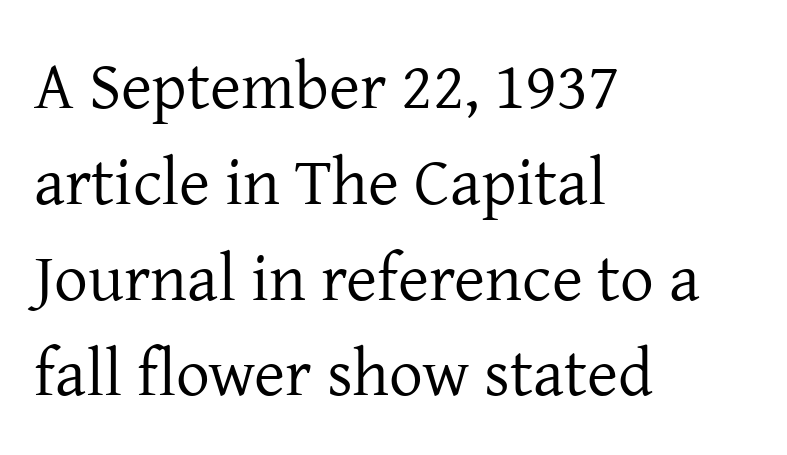
The image shows 67 px regular-weight serif type, upright; set left-aligned, normal line spacing (1.43x), normal letter spacing, not underlined; low stroke contrast and a medium x-height.
